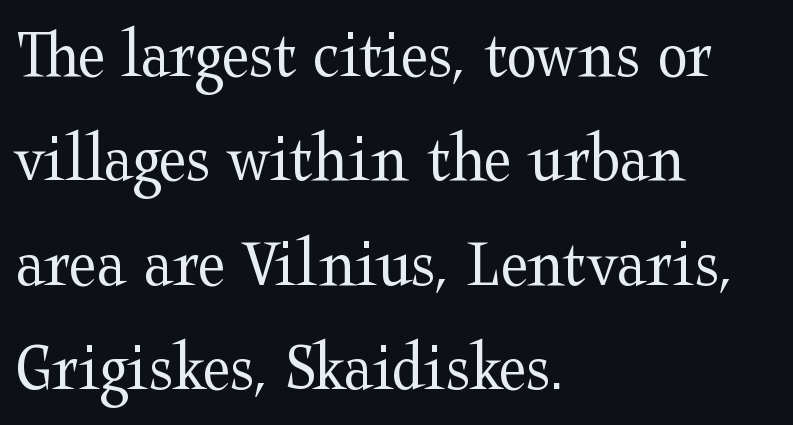
{"serif": "yes", "italic": "no", "bold": "no", "weight": "regular", "width": "wide", "stroke_contrast": "medium", "x_height": "medium", "monospaced": "no", "underline": "no", "align": "left", "line_spacing": "normal", "line_spacing_ratio": 1.49, "letter_spacing": "normal", "letter_spacing_em": 0.0, "glyph_px": 70}
